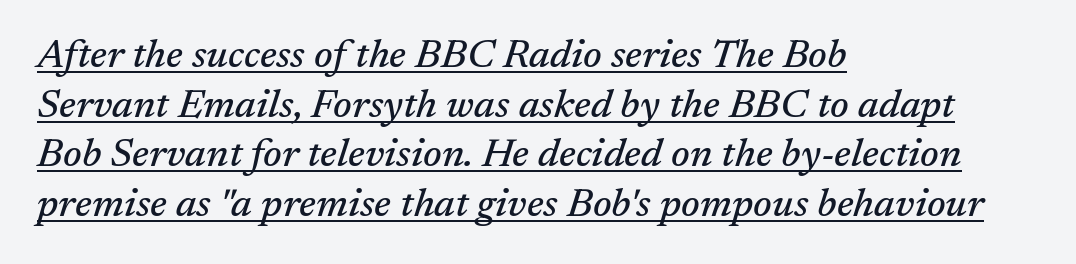
Q: Is the text italic (slanted)? A: Yes, it leans right by about 17 degrees.
Q: Is the typeface a serif or a sans-serif typeface? A: Serif.
Q: Is the text underlined? A: Yes.
Q: How is the paragraph aligned? A: Left-aligned.
Q: Is the spacing between letters normal or unusually wide? A: Normal.
Q: Width (condensed, normal, or wide)? A: Normal.
Q: Stroke contrast? A: Medium.
Q: x-height? A: Medium.
Q: Monospaced? A: No.
